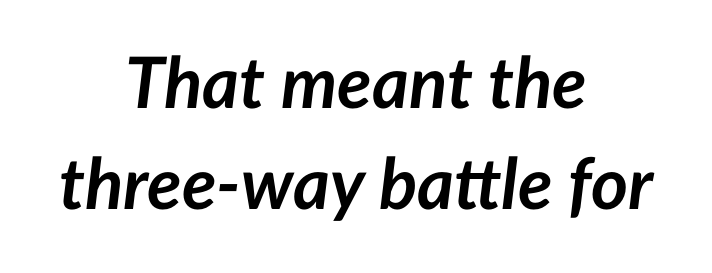
The image shows 71 px semibold type, italic (leaning right); set centered, normal line spacing (1.42x), normal letter spacing, not underlined; low stroke contrast and a medium x-height.
